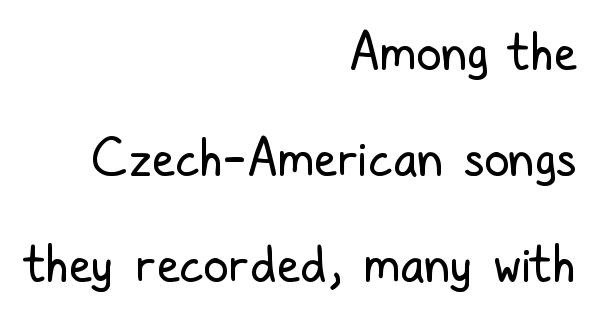
{"serif": "no", "italic": "no", "bold": "no", "weight": "regular", "width": "condensed", "stroke_contrast": "low", "x_height": "medium", "monospaced": "no", "underline": "no", "align": "right", "line_spacing": "loose", "line_spacing_ratio": 2.08, "letter_spacing": "normal", "letter_spacing_em": 0.0, "glyph_px": 51}
